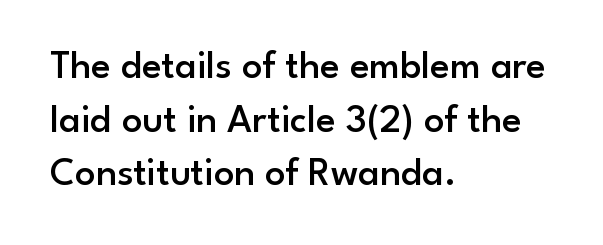
The image shows 40 px semibold sans-serif type, upright; set left-aligned, normal line spacing (1.34x), normal letter spacing, not underlined; low stroke contrast and a small x-height.
